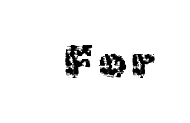
{"serif": "no", "italic": "no", "bold": "no", "weight": "regular", "width": "normal", "x_height": "medium", "monospaced": "no", "underline": "no", "glyph_px": 44}
